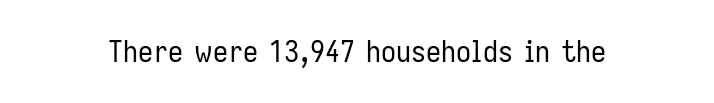
Think of a printed novel: that variable character pitch is what you see here. Are there feet on the stems? There aren't — it's a sans. The passage shown is not underscored anywhere. Ascenders rise straight up at ninety degrees.
